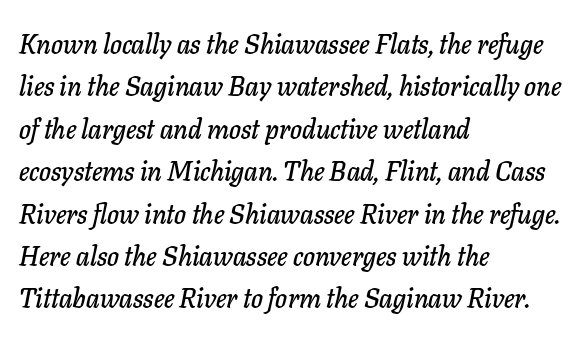
Q: Is the text italic (slanted)? A: Yes, it leans right by about 11 degrees.
Q: Is the text underlined? A: No.
Q: How is the paragraph aligned? A: Left-aligned.
Q: Is the spacing between letters normal or unusually wide? A: Normal.
Q: Is the spacing between lines tight, normal or loose? A: Normal.
